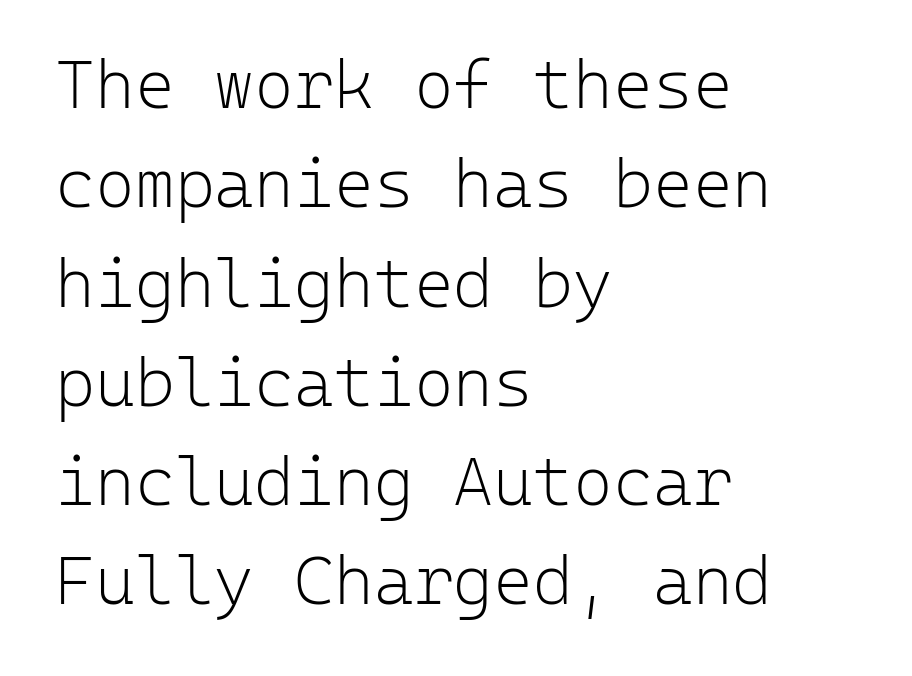
The image shows 68 px light sans-serif type, upright, monospaced; set left-aligned, normal line spacing (1.46x), normal letter spacing, not underlined; low stroke contrast and a medium x-height.
